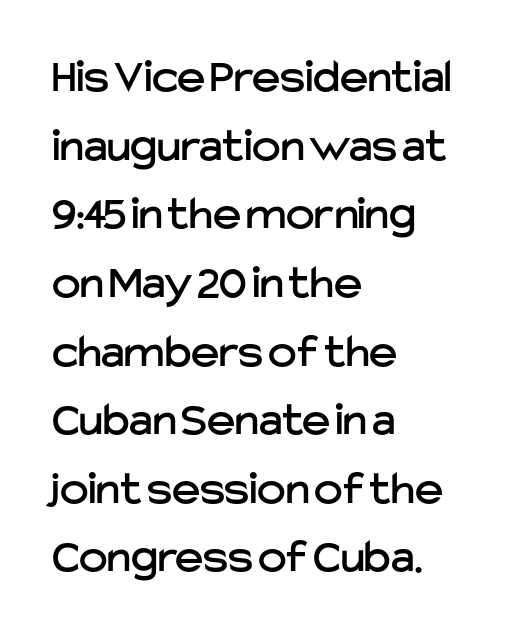
The image shows 48 px sans-serif type, upright; set left-aligned, normal line spacing (1.43x), normal letter spacing, not underlined; low stroke contrast and a medium x-height.
